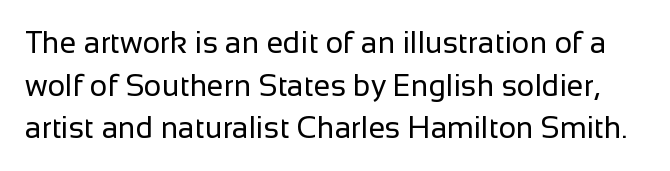
The image shows 30 px regular-weight sans-serif type, upright; set normal line spacing (1.42x), normal letter spacing, not underlined; low stroke contrast and a medium x-height.
